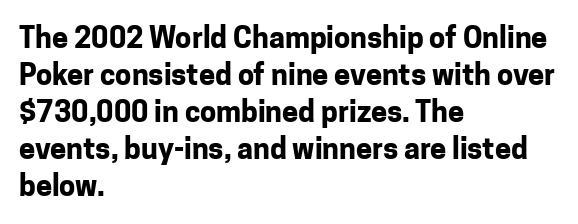
Words appear dense and cohesive because spacing is normal. The rendering anchors every line to the left-hand side. Typographically, this falls in the sans-serif category. Lines of text with bare space underneath. When letters stand straight like this, we call the style roman or upright. Students, observe: this is what conventionally led text looks like.
